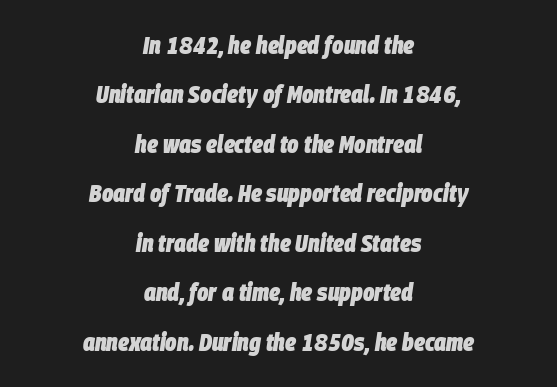
The image shows 24 px bold type, italic (leaning right); set centered, loose line spacing (2.06x), normal letter spacing, not underlined.
